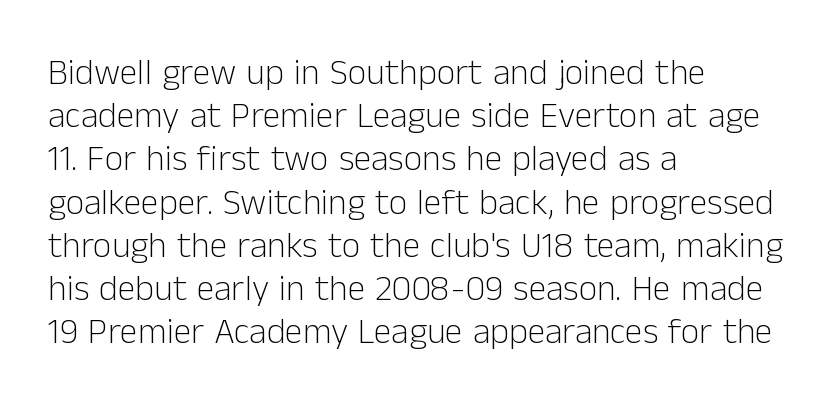
Q: Is the text bold? A: No.
Q: Is the text italic (slanted)? A: No, it is upright.
Q: Is the typeface a serif or a sans-serif typeface? A: Sans-serif.
Q: Is the text underlined? A: No.
Q: How is the paragraph aligned? A: Left-aligned.
Q: Is the spacing between letters normal or unusually wide? A: Normal.
Q: Width (condensed, normal, or wide)? A: Normal.
Q: Stroke contrast? A: Low.
Q: x-height? A: Medium.
Q: Monospaced? A: No.
